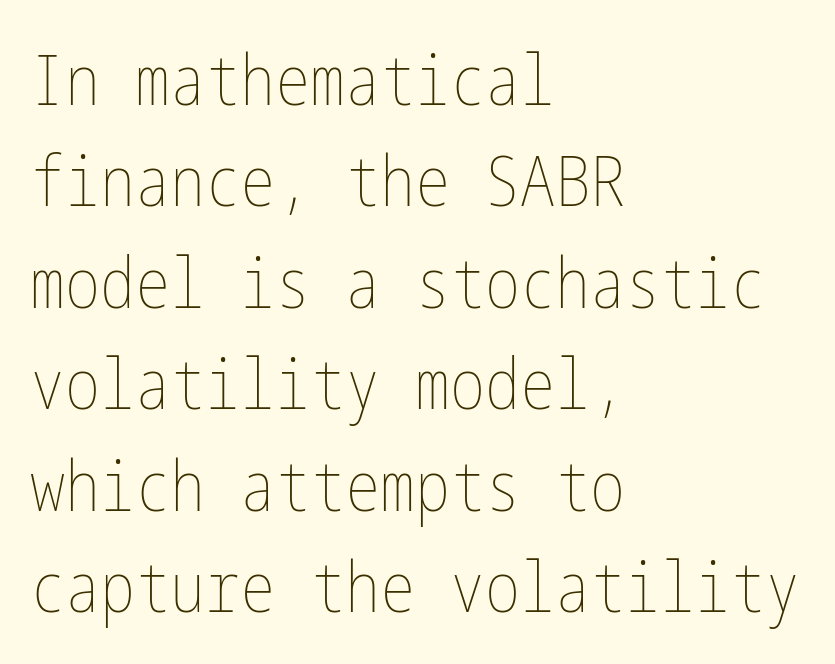
{"italic": "no", "bold": "no", "weight": "thin", "width": "condensed", "stroke_contrast": "low", "x_height": "medium", "underline": "no", "align": "left", "line_spacing": "normal", "line_spacing_ratio": 1.45, "letter_spacing": "normal", "letter_spacing_em": 0.0, "glyph_px": 70}
